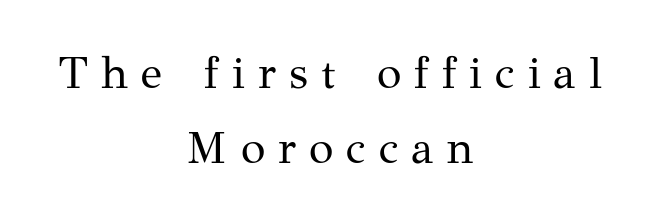
The rendering uses natural spacing where letterforms have individual widths. The rendering inserts visible extra space after every character. Ascenders rise straight up at ninety degrees. Students, observe: this is what conventionally led text looks like. Beneath every word, the page is bare.
